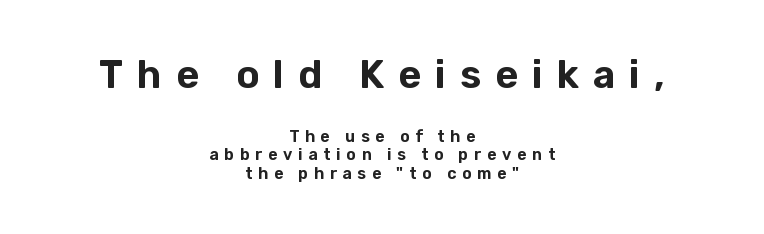
{"serif": "no", "italic": "no", "width": "normal", "stroke_contrast": "low", "x_height": "medium", "monospaced": "no", "underline": "no", "align": "center", "line_spacing": "tight", "line_spacing_ratio": 1.15, "letter_spacing": "wide", "letter_spacing_em": 0.36, "larger_block": "first", "size_ratio": 2.44, "glyph_px": 39}
